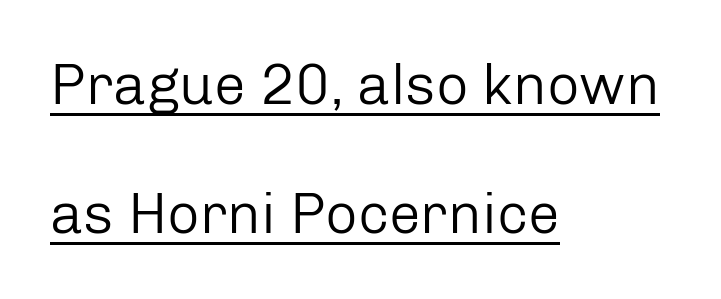
The image shows 57 px regular-weight sans-serif type, upright; set left-aligned, loose line spacing (2.27x), normal letter spacing, underlined; low stroke contrast and a medium x-height.
